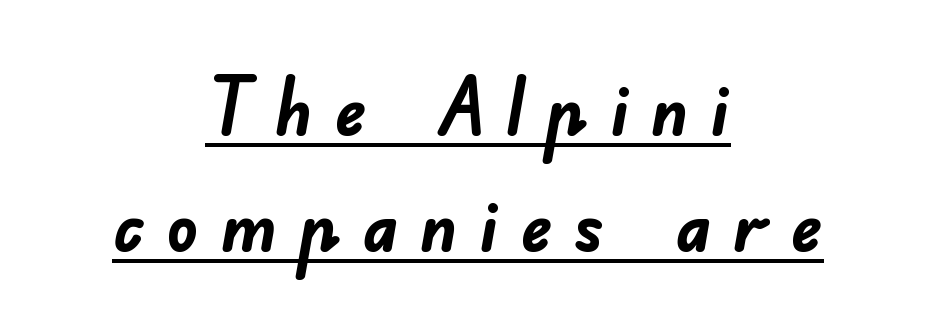
{"serif": "no", "bold": "yes", "weight": "semibold", "width": "normal", "stroke_contrast": "low", "x_height": "small", "monospaced": "no", "underline": "yes", "align": "center", "line_spacing": "normal", "line_spacing_ratio": 1.47, "letter_spacing": "wide", "letter_spacing_em": 0.27, "glyph_px": 79}
